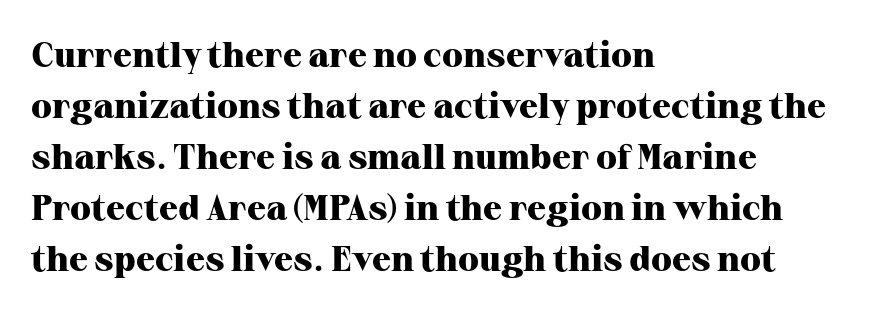
Q: Is the text bold? A: Yes.
Q: Is the text italic (slanted)? A: No, it is upright.
Q: Is the typeface a serif or a sans-serif typeface? A: Serif.
Q: Is the text underlined? A: No.
Q: How is the paragraph aligned? A: Left-aligned.
Q: Is the spacing between letters normal or unusually wide? A: Normal.
Q: Is the spacing between lines tight, normal or loose? A: Normal.
Q: Width (condensed, normal, or wide)? A: Normal.
Q: Stroke contrast? A: High.
Q: x-height? A: Medium.
Q: Monospaced? A: No.
